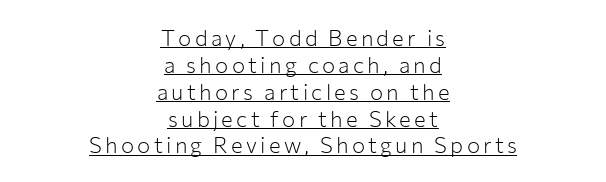
The image shows 22 px text type, upright; set centered, line spacing 1.22x, underlined.
